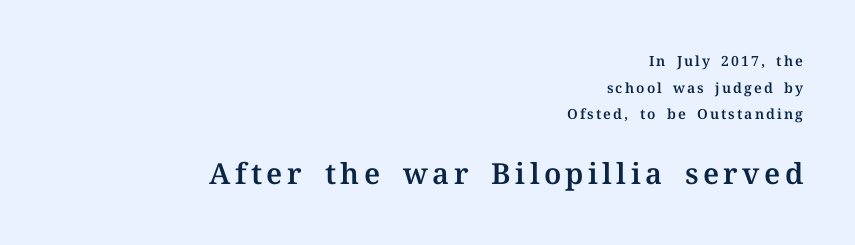
A serif font was chosen for this passage. Proportional: the letters do not fall into vertical columns. The paragraph has a hard right edge and a soft left edge. Size contrast runs from small at the top to large at the bottom. Tall strokes in this sample are plumb rather than angled. Vertically, the passage feels expansive, rows floating well apart.
